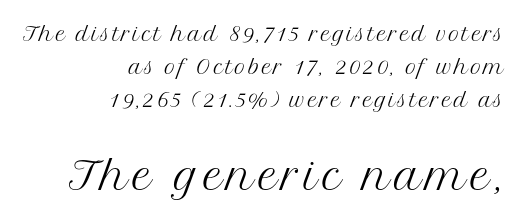
The image shows 38 px regular-weight serif type; set right-aligned, line spacing 1.74x, not underlined; the second (bottom) block is 2.0x larger; medium stroke contrast and a medium x-height.
